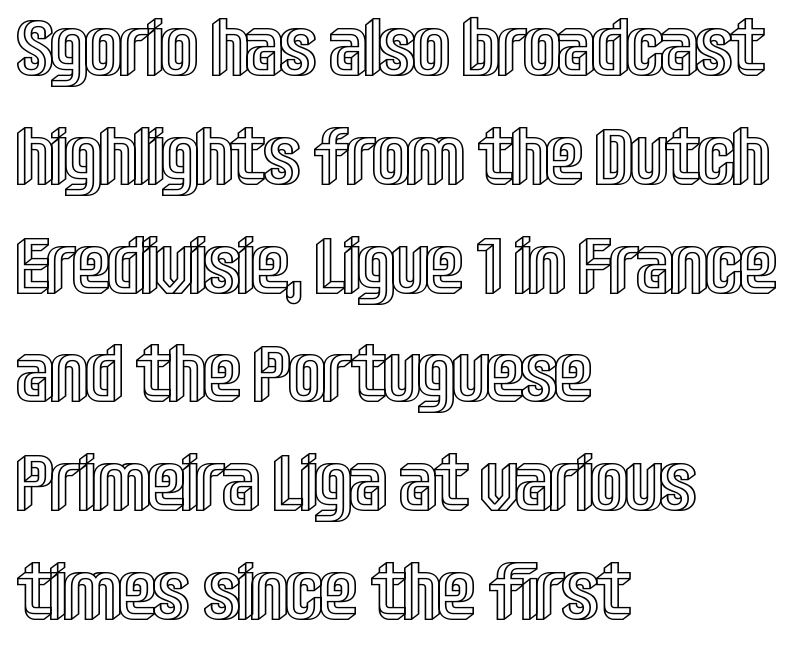
The image shows 80 px condensed type, upright; set left-aligned, normal line spacing (1.36x), normal letter spacing, not underlined; a large x-height.
